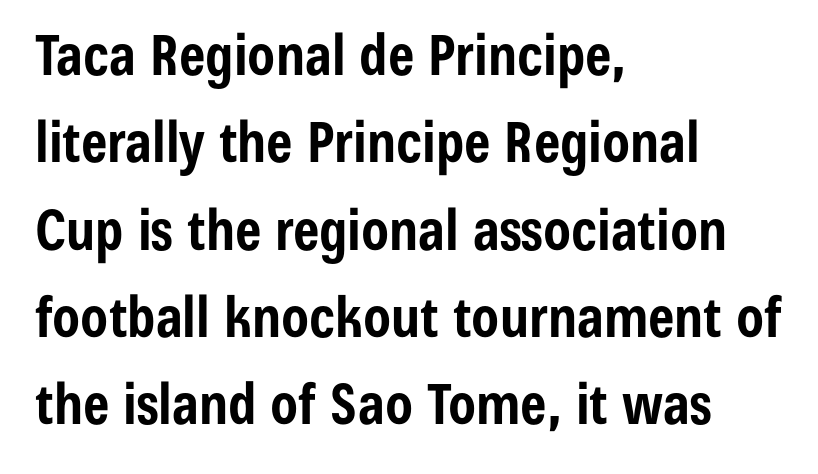
The image shows 56 px bold, condensed sans-serif type, upright; set left-aligned, normal line spacing (1.56x), normal letter spacing, not underlined; low stroke contrast and a medium x-height.
